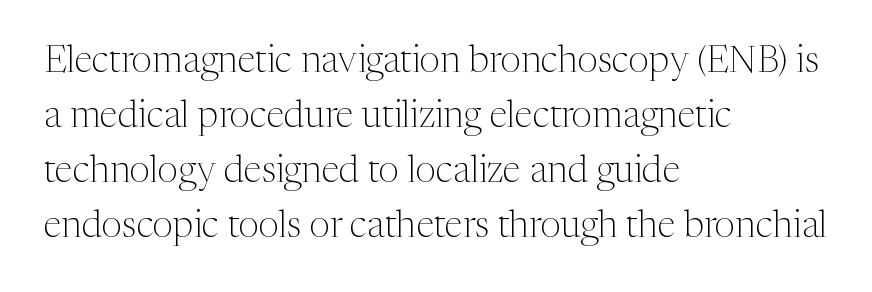
The image shows 37 px light serif type, upright; set left-aligned, normal line spacing (1.49x), normal letter spacing, not underlined; medium stroke contrast and a medium x-height.
